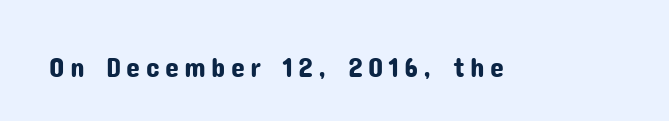
The image shows 28 px sans-serif type, upright; set not underlined; low stroke contrast and a medium x-height.
